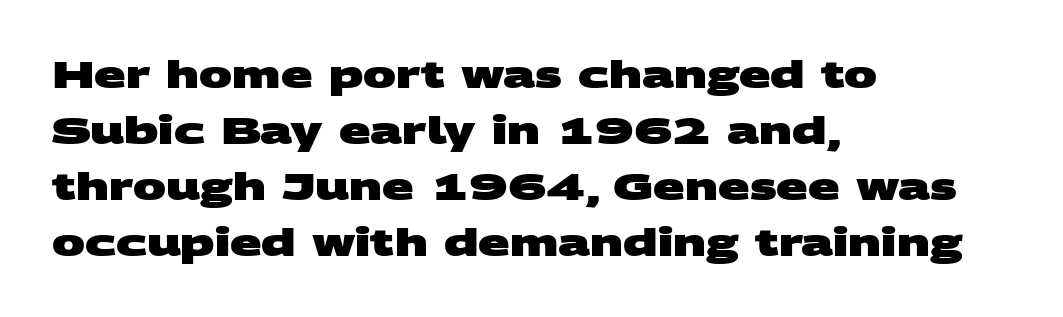
{"serif": "no", "bold": "yes", "weight": "heavy", "width": "wide", "stroke_contrast": "medium", "x_height": "large", "monospaced": "no", "underline": "no", "align": "left", "line_spacing": "normal", "line_spacing_ratio": 1.51, "letter_spacing": "normal", "letter_spacing_em": 0.0, "glyph_px": 37}
